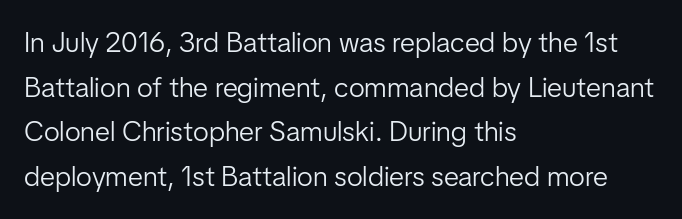
The image shows 28 px light sans-serif type, upright; set left-aligned, normal line spacing (1.59x), normal letter spacing, not underlined; low stroke contrast and a medium x-height.
